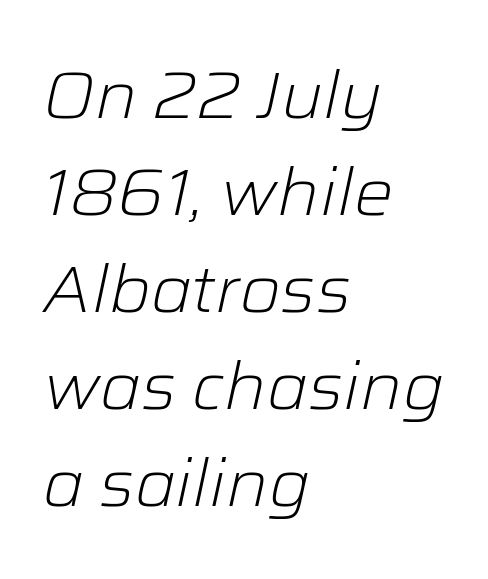
Leftover space on each line is placed entirely after the last word. Compared with ordinary roman type, these characters are visibly tilted. The passage shown is typed in a proportional face where columns would drift. Caption: standard tracking, unaltered. Baseline-to-baseline distance is the conventional proportion of letter height. Type without underlining.
